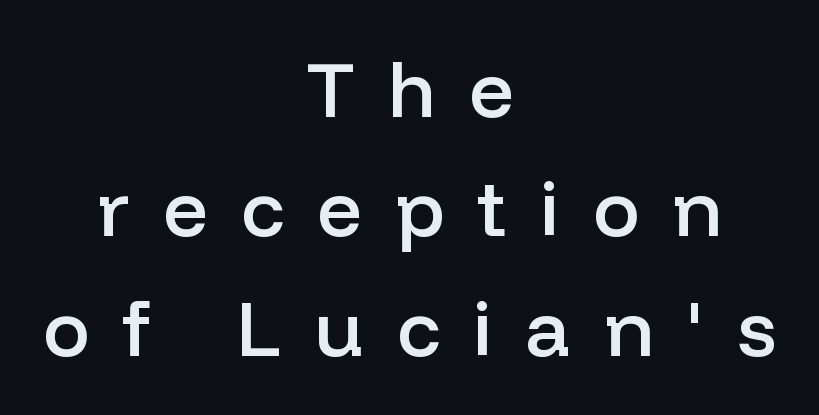
Q: Is the text bold? A: Semi-bold.
Q: Is the text italic (slanted)? A: No, it is upright.
Q: Is the typeface a serif or a sans-serif typeface? A: Sans-serif.
Q: Is the text underlined? A: No.
Q: How is the paragraph aligned? A: Centered.
Q: Is the spacing between letters normal or unusually wide? A: Unusually wide.
Q: Is the spacing between lines tight, normal or loose? A: Normal.
Q: Width (condensed, normal, or wide)? A: Normal.
Q: Stroke contrast? A: Low.
Q: x-height? A: Medium.
Q: Monospaced? A: No.
